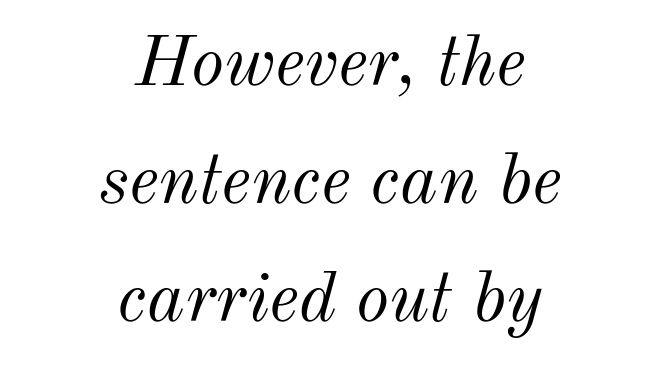
The image shows 71 px light type, italic (leaning right); set centered, normal line spacing (1.66x), normal letter spacing, not underlined; medium stroke contrast and a small x-height.
